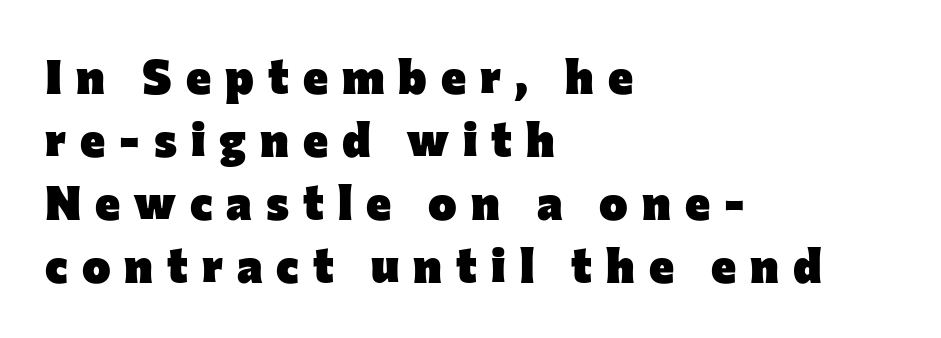
Q: Is the text bold? A: Yes.
Q: Is the text italic (slanted)? A: No, it is upright.
Q: Is the typeface a serif or a sans-serif typeface? A: Sans-serif.
Q: Is the text underlined? A: No.
Q: How is the paragraph aligned? A: Left-aligned.
Q: Is the spacing between letters normal or unusually wide? A: Unusually wide.
Q: Is the spacing between lines tight, normal or loose? A: Normal.
Q: Width (condensed, normal, or wide)? A: Normal.
Q: Stroke contrast? A: Low.
Q: x-height? A: Medium.
Q: Monospaced? A: No.
